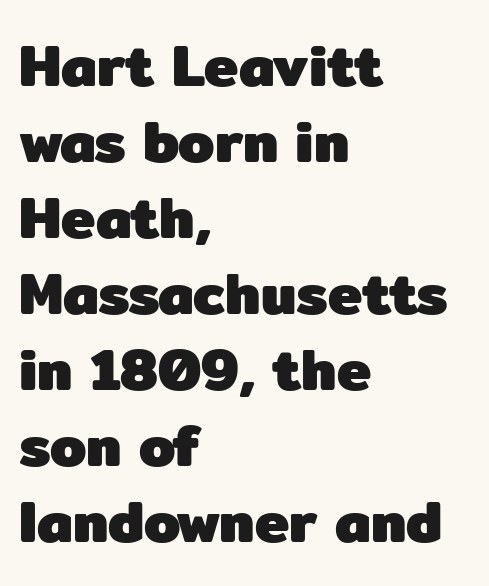
The image shows 58 px heavy sans-serif type, upright; set left-aligned, normal line spacing (1.31x), normal letter spacing, not underlined; low stroke contrast and a medium x-height.
